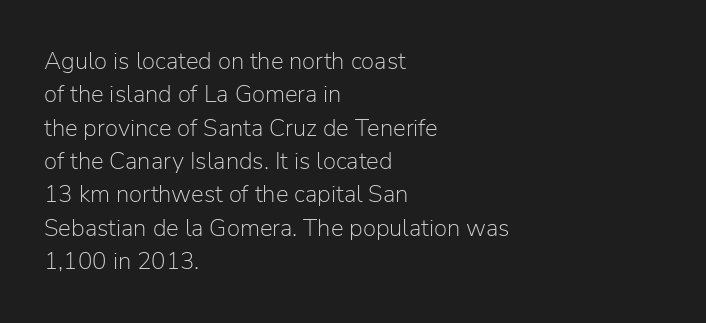
The image shows 24 px text type, upright; set left-aligned, normal line spacing (1.39x), normal letter spacing, not underlined.
